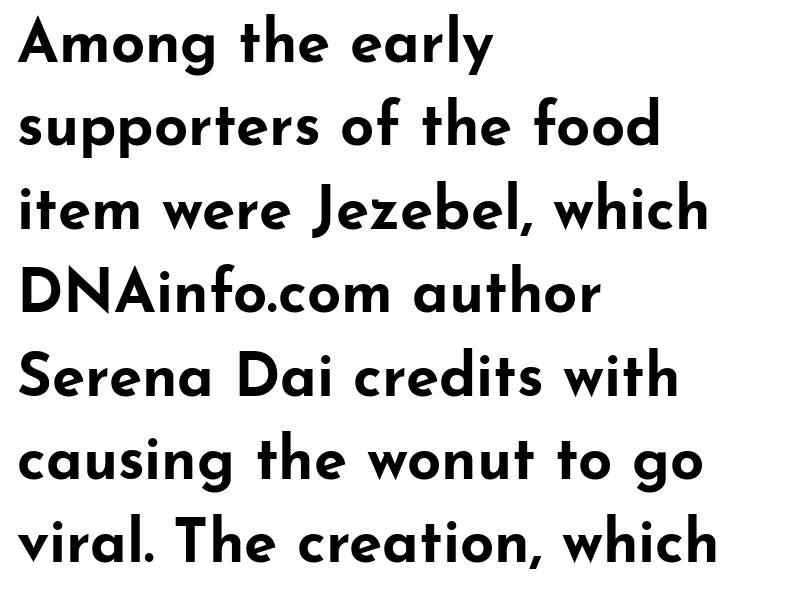
This block has exactly the height ordinary leading produces. Does the lettering tilt? It doesn't — this is upright. Nobody drew a line under any word here. Weight: bold.
